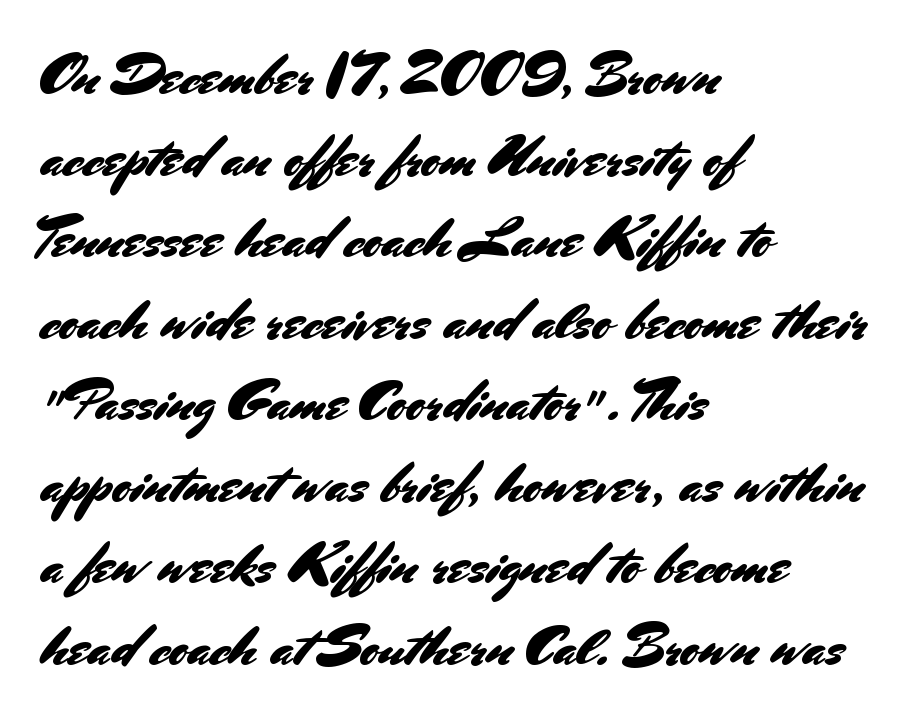
{"serif": "no", "width": "normal", "stroke_contrast": "medium", "x_height": "small", "monospaced": "no", "underline": "no", "align": "left", "line_spacing": "normal", "line_spacing_ratio": 1.43, "letter_spacing": "normal", "letter_spacing_em": 0.0, "glyph_px": 57}
